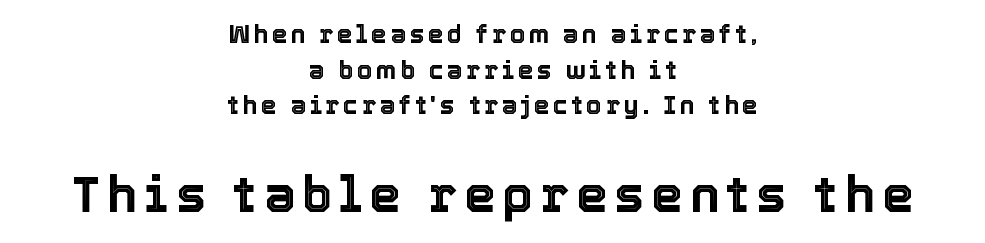
{"italic": "no", "width": "normal", "x_height": "medium", "monospaced": "no", "underline": "no", "align": "center", "line_spacing": "normal", "line_spacing_ratio": 1.43, "larger_block": "second", "size_ratio": 2.0, "glyph_px": 50}
